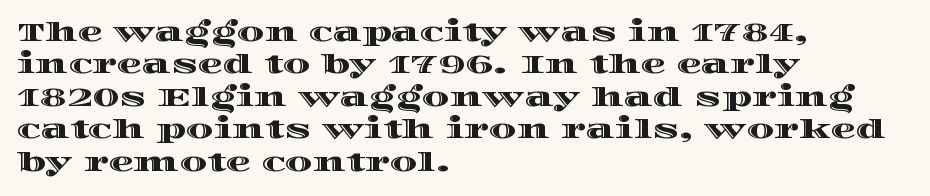
Is there much room between lines? A standard amount, neither cramped nor airy. The passage shown is not underscored anywhere. Visually the block forms a straight wall on the left and a jagged coastline on the right. The lettering holds an erect, upright posture throughout. This rendering leaves character spacing at its baseline value.
